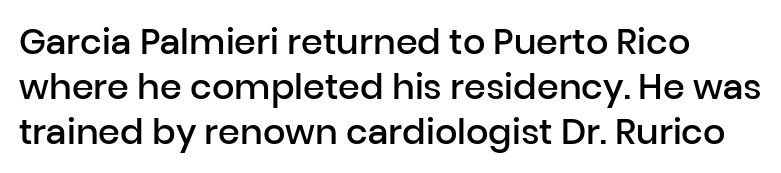
{"serif": "no", "italic": "no", "bold": "semi", "weight": "semibold", "width": "normal", "stroke_contrast": "low", "x_height": "medium", "monospaced": "no", "underline": "no", "line_spacing": "normal", "line_spacing_ratio": 1.28, "letter_spacing": "normal", "letter_spacing_em": 0.0, "glyph_px": 35}
